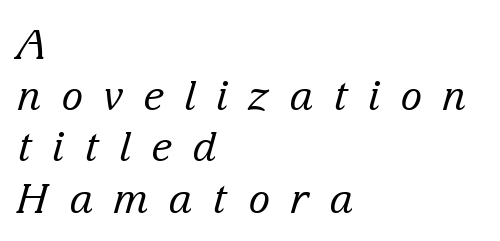
Caption: multi-line text, flush left, ragged right. Interline gaps are of average width in this sample. Rendered with sloped, italic letterforms. The font family rendered here belongs to the serif group.
